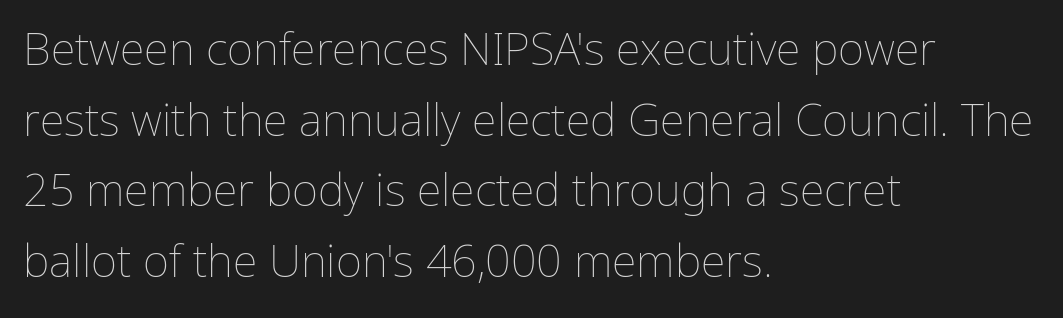
The image shows 45 px thin type, upright; set left-aligned, normal line spacing (1.57x), normal letter spacing, not underlined; low stroke contrast and a medium x-height.
